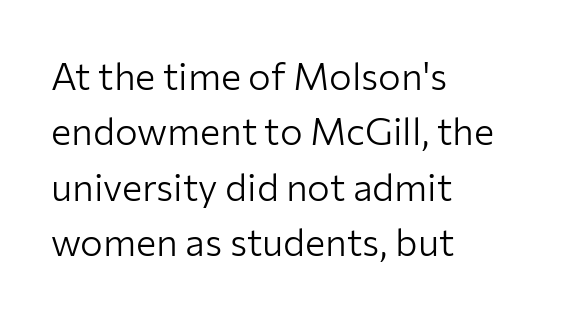
The image shows 38 px light sans-serif type, upright; set left-aligned, normal line spacing (1.46x), normal letter spacing, not underlined; low stroke contrast and a medium x-height.
